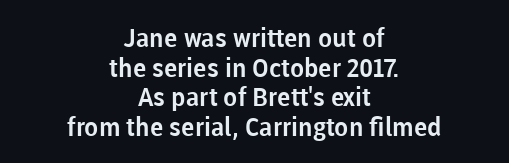
{"italic": "no", "underline": "no", "align": "center", "line_spacing": "tight", "line_spacing_ratio": 1.14, "letter_spacing": "normal", "letter_spacing_em": 0.0, "glyph_px": 26}
